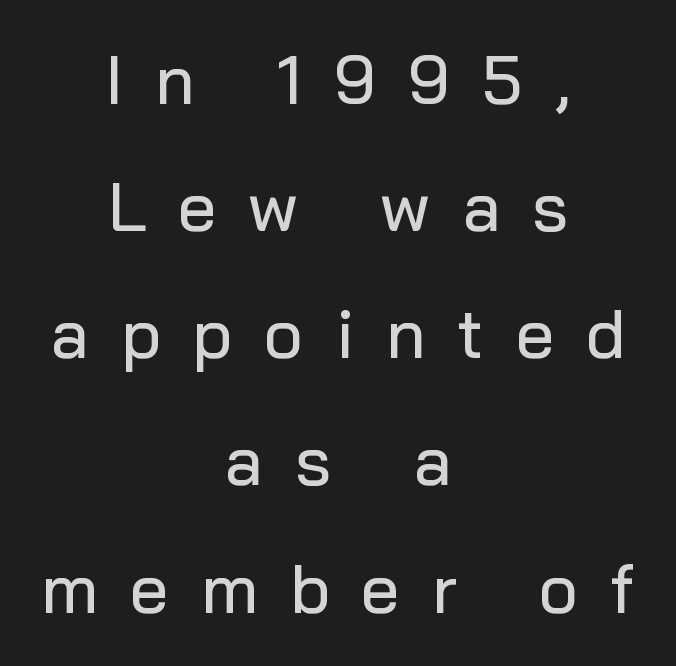
{"serif": "no", "italic": "no", "width": "normal", "stroke_contrast": "low", "x_height": "medium", "monospaced": "no", "underline": "no", "align": "center", "line_spacing_ratio": 1.87, "letter_spacing": "wide", "letter_spacing_em": 0.47, "glyph_px": 68}
